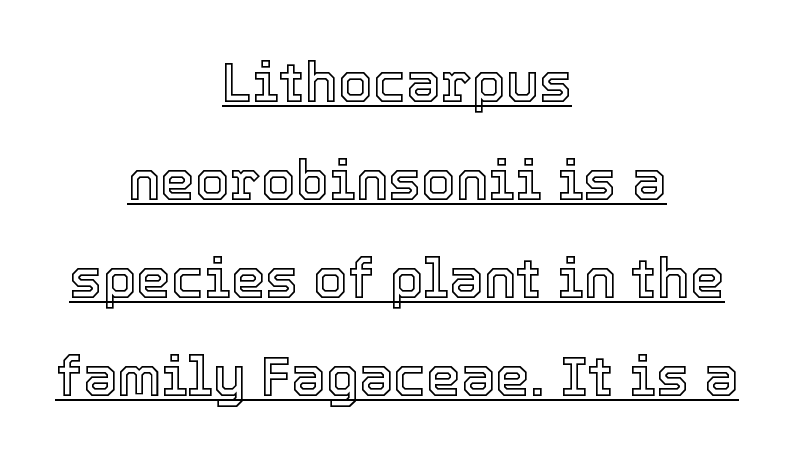
The string is rendered with underlining switched on. A centered setting, common on invitations and titles, is used for this passage. It's the straight-up-and-down kind of type. The tracking reads as untouched default to a designer's eye.
